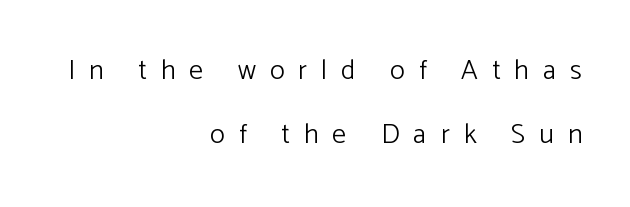
Q: Is the text bold? A: No.
Q: Is the text italic (slanted)? A: No, it is upright.
Q: Is the typeface a serif or a sans-serif typeface? A: Sans-serif.
Q: Is the text underlined? A: No.
Q: How is the paragraph aligned? A: Right-aligned.
Q: Is the spacing between letters normal or unusually wide? A: Unusually wide.
Q: Is the spacing between lines tight, normal or loose? A: Loose.
Q: Width (condensed, normal, or wide)? A: Normal.
Q: Stroke contrast? A: Low.
Q: x-height? A: Medium.
Q: Monospaced? A: No.
